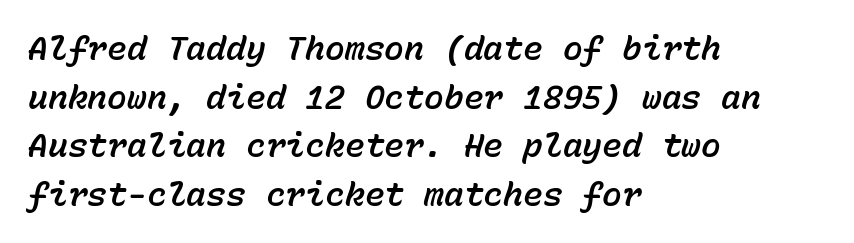
{"italic": "yes", "lean": "right", "slant_degrees": 15, "width": "normal", "stroke_contrast": "low", "x_height": "medium", "monospaced": "yes", "underline": "no", "align": "left", "line_spacing": "normal", "line_spacing_ratio": 1.47, "letter_spacing": "normal", "letter_spacing_em": 0.0, "glyph_px": 33}
